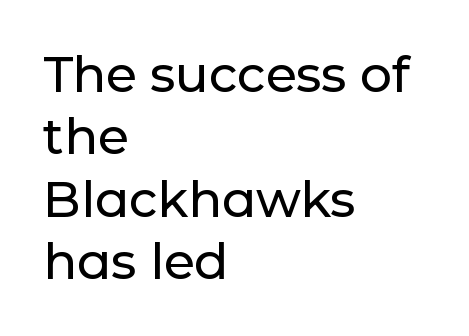
The image shows 50 px sans-serif type, upright; set left-aligned, normal line spacing (1.25x), normal letter spacing, not underlined; low stroke contrast and a medium x-height.
